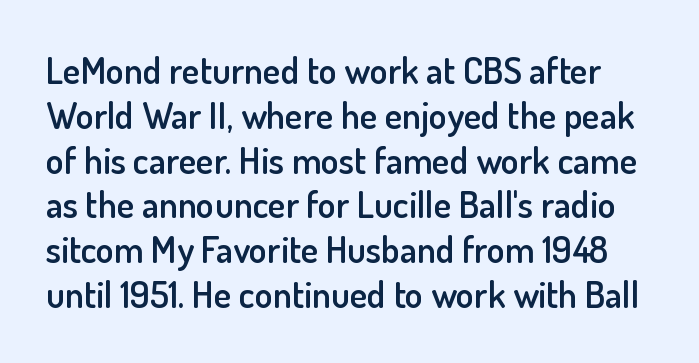
Q: Is the text bold? A: Semi-bold.
Q: Is the text italic (slanted)? A: No, it is upright.
Q: Is the typeface a serif or a sans-serif typeface? A: Sans-serif.
Q: Is the text underlined? A: No.
Q: Is the spacing between letters normal or unusually wide? A: Normal.
Q: Width (condensed, normal, or wide)? A: Normal.
Q: Stroke contrast? A: Low.
Q: x-height? A: Small.
Q: Monospaced? A: No.
